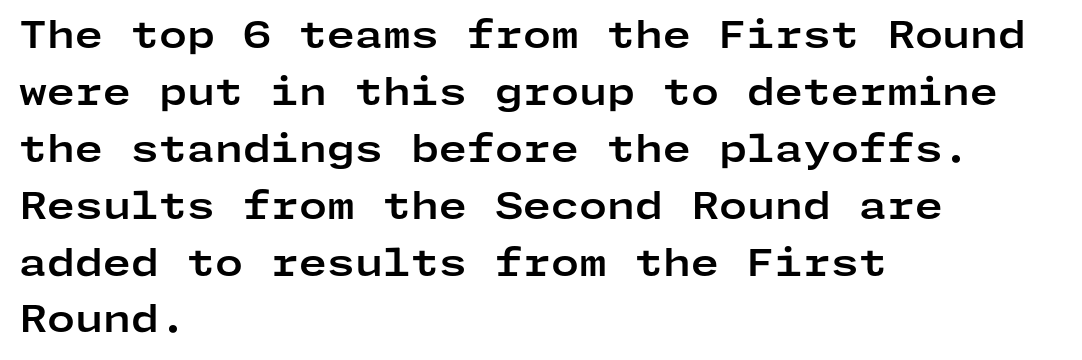
Q: Is the text bold? A: Yes.
Q: Is the text italic (slanted)? A: No, it is upright.
Q: Is the typeface a serif or a sans-serif typeface? A: Sans-serif.
Q: Is the text underlined? A: No.
Q: How is the paragraph aligned? A: Left-aligned.
Q: Is the spacing between letters normal or unusually wide? A: Normal.
Q: Is the spacing between lines tight, normal or loose? A: Normal.
Q: Width (condensed, normal, or wide)? A: Wide.
Q: Stroke contrast? A: Low.
Q: x-height? A: Medium.
